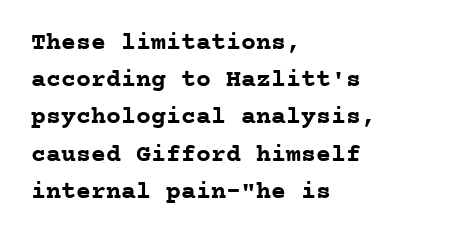
The image shows 25 px bold type, upright; set left-aligned, normal line spacing (1.49x), normal letter spacing, not underlined.
